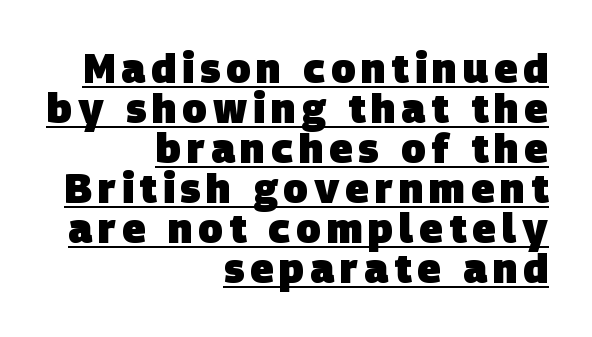
The lines are packed closely together with very little leading. The rendering anchors every line to the right-hand side. This sample carries an underscore along the baseline area. These lines are rendered in a variable-pitch font.
